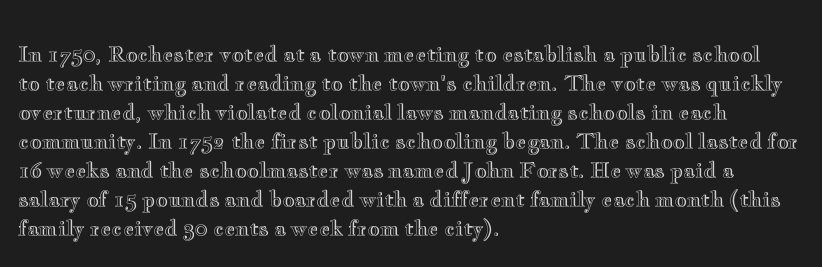
Q: Is the text italic (slanted)? A: No, it is upright.
Q: Is the text underlined? A: No.
Q: How is the paragraph aligned? A: Left-aligned.
Q: Is the spacing between letters normal or unusually wide? A: Normal.
Q: Is the spacing between lines tight, normal or loose? A: Normal.
